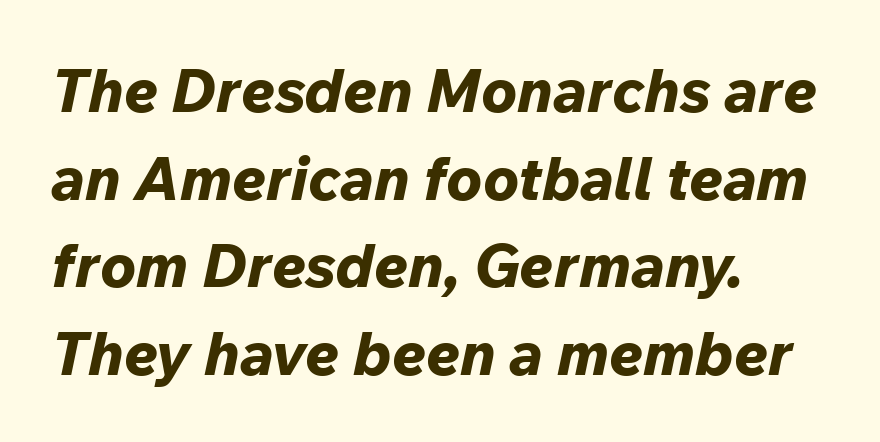
The image shows 60 px bold type, italic (leaning right); set left-aligned, normal line spacing (1.46x), normal letter spacing, not underlined; low stroke contrast and a medium x-height.
